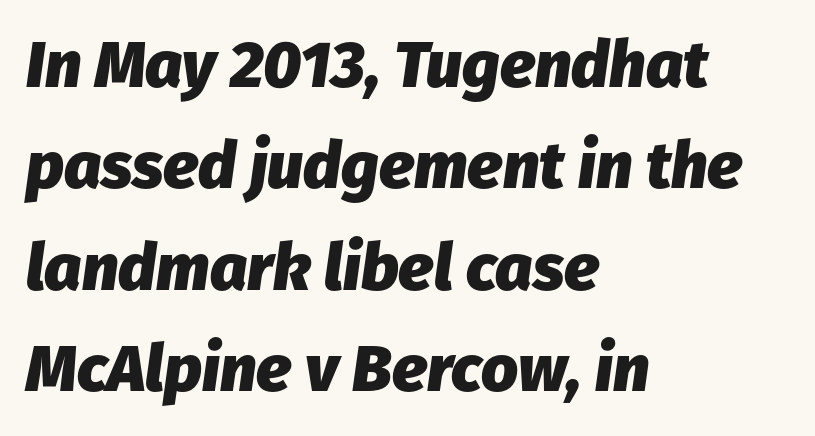
Words float on clear page, feet unadorned. Which margin do the lines hug? The left one — the right edge is uneven. The designer left line spacing at the default. How heavy is the stroke? Heavy — this is a bold. Note the varied advance widths — an 'i' is clearly narrower than an 'm'.
